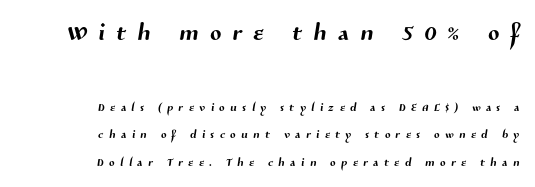
The space beneath each line is pristine and unruled. Examine the stroke ends and you'll find no serifs. You get the large type first, then a drop to smaller type. The lines are quadded right.
